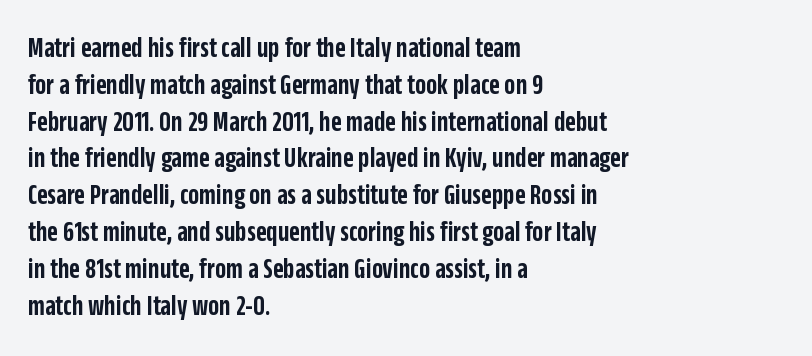
{"serif": "no", "italic": "no", "bold": "semi", "weight": "semibold", "width": "condensed", "stroke_contrast": "low", "x_height": "large", "monospaced": "no", "underline": "no", "align": "left", "line_spacing": "normal", "line_spacing_ratio": 1.27, "letter_spacing": "normal", "letter_spacing_em": 0.0, "glyph_px": 29}
